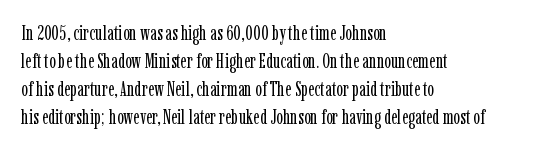
{"italic": "no", "bold": "no", "underline": "no", "align": "left", "line_spacing": "normal", "line_spacing_ratio": 1.4, "letter_spacing": "normal", "letter_spacing_em": 0.0, "glyph_px": 20}
